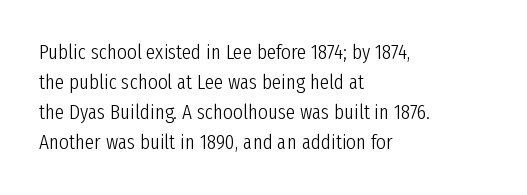
{"italic": "no", "bold": "no", "underline": "no", "align": "left", "line_spacing": "normal", "line_spacing_ratio": 1.43, "letter_spacing": "normal", "letter_spacing_em": 0.0, "glyph_px": 21}
